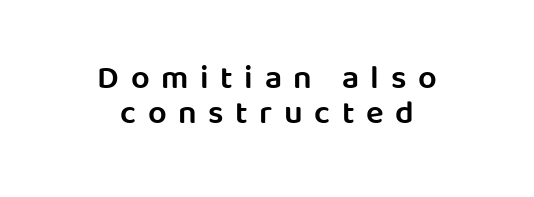
The specimen omits any rule beneath the text block's lines. These lines carry some extra weight — a demibold, not a full bold. This is the regular roman posture of the typeface. Varying glyph widths throughout — classic text-font behaviour. The rendering positions every line midway between the sides.
